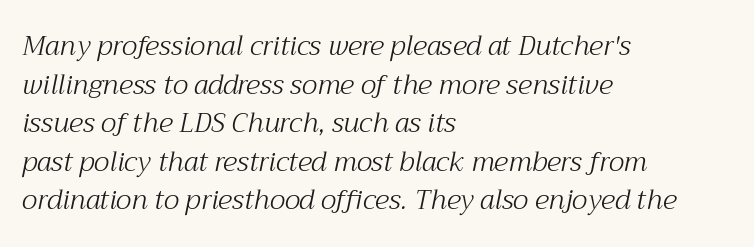
The strokes are not fattened; the text isn't bold. These lines sit exactly where default settings would place them. This rendering uses left alignment, leaving the right contour irregular. You can tell it's italic because the verticals aren't actually vertical.
